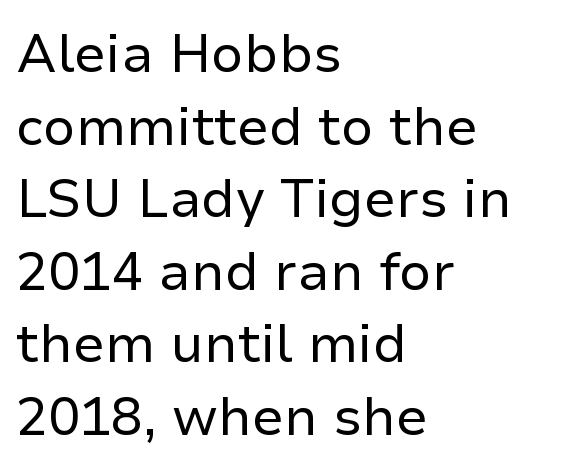
Q: Is the text bold? A: No.
Q: Is the text italic (slanted)? A: No, it is upright.
Q: Is the typeface a serif or a sans-serif typeface? A: Sans-serif.
Q: Is the text underlined? A: No.
Q: How is the paragraph aligned? A: Left-aligned.
Q: Is the spacing between letters normal or unusually wide? A: Normal.
Q: Is the spacing between lines tight, normal or loose? A: Normal.
Q: Width (condensed, normal, or wide)? A: Normal.
Q: Stroke contrast? A: Low.
Q: x-height? A: Medium.
Q: Monospaced? A: No.
